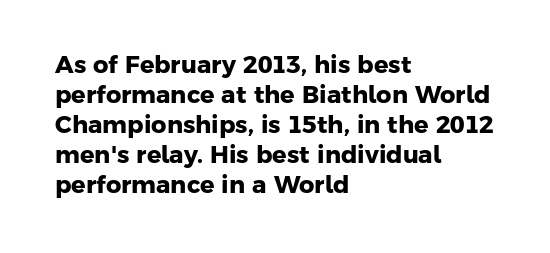
Q: Is the text bold? A: Yes.
Q: Is the text underlined? A: No.
Q: How is the paragraph aligned? A: Left-aligned.
Q: Is the spacing between letters normal or unusually wide? A: Normal.
Q: Is the spacing between lines tight, normal or loose? A: Normal.
